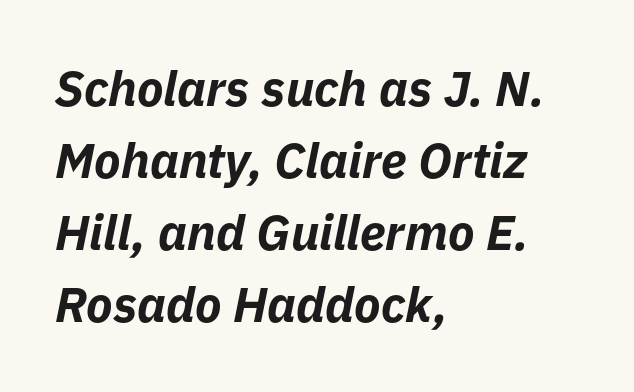
The image shows 49 px bold type, italic (leaning right); set left-aligned, normal line spacing (1.47x), normal letter spacing, not underlined; low stroke contrast and a medium x-height.
